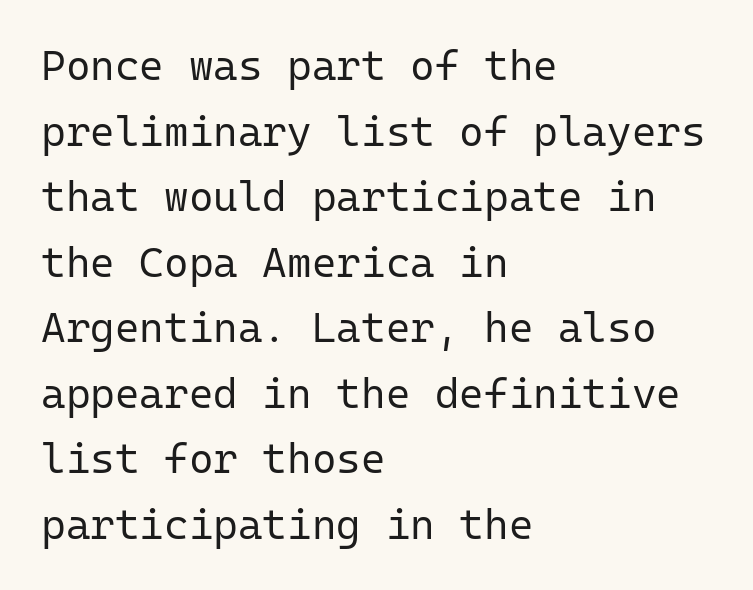
Q: Is the text bold? A: No.
Q: Is the text italic (slanted)? A: No, it is upright.
Q: Is the typeface a serif or a sans-serif typeface? A: Sans-serif.
Q: Is the text underlined? A: No.
Q: How is the paragraph aligned? A: Left-aligned.
Q: Is the spacing between letters normal or unusually wide? A: Normal.
Q: Is the spacing between lines tight, normal or loose? A: Normal.
Q: Width (condensed, normal, or wide)? A: Normal.
Q: Stroke contrast? A: Low.
Q: x-height? A: Medium.
Q: Monospaced? A: Yes.
